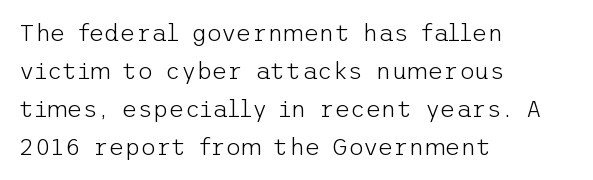
The image shows 24 px text type, upright; set left-aligned, normal line spacing (1.58x), normal letter spacing, not underlined.
